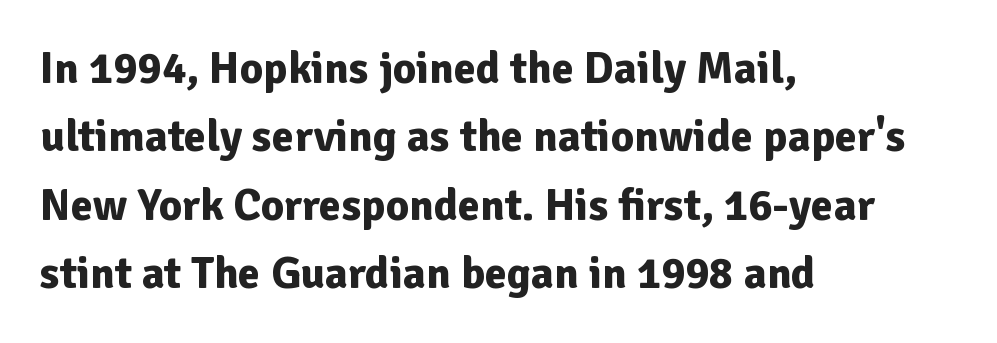
The image shows 45 px bold sans-serif type, upright; set left-aligned, normal line spacing (1.52x), normal letter spacing, not underlined; low stroke contrast and a medium x-height.
